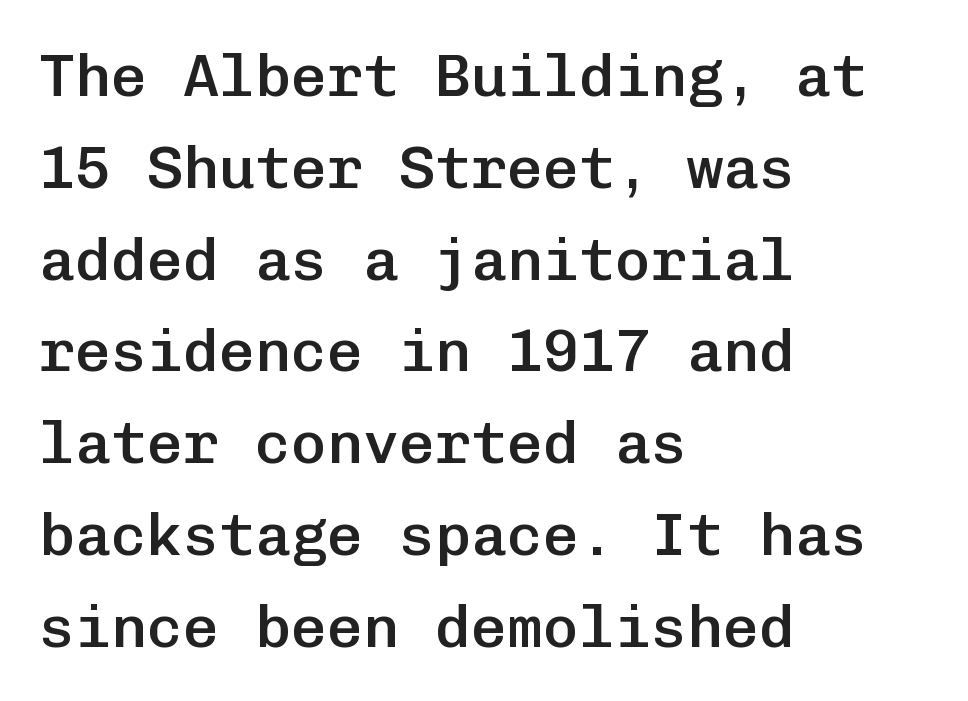
Q: Is the text bold? A: Semi-bold.
Q: Is the text italic (slanted)? A: No, it is upright.
Q: Is the typeface a serif or a sans-serif typeface? A: Sans-serif.
Q: Is the text underlined? A: No.
Q: How is the paragraph aligned? A: Left-aligned.
Q: Is the spacing between letters normal or unusually wide? A: Normal.
Q: Is the spacing between lines tight, normal or loose? A: Normal.
Q: Width (condensed, normal, or wide)? A: Normal.
Q: Stroke contrast? A: Low.
Q: x-height? A: Medium.
Q: Monospaced? A: Yes.
